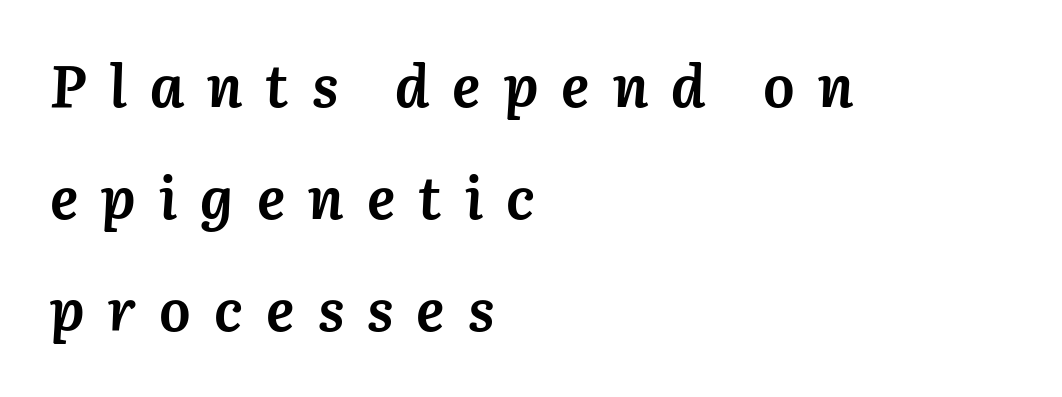
{"italic": "yes", "lean": "right", "slant_degrees": 3, "bold": "yes", "weight": "semibold", "width": "normal", "stroke_contrast": "medium", "x_height": "medium", "monospaced": "no", "underline": "no", "align": "left", "line_spacing": "loose", "line_spacing_ratio": 1.9, "letter_spacing": "wide", "letter_spacing_em": 0.39, "glyph_px": 59}
